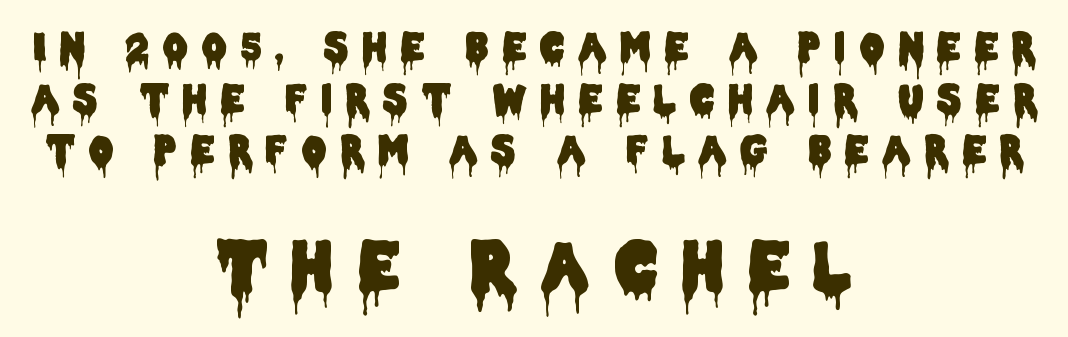
Q: Is the text italic (slanted)? A: No, it is upright.
Q: Is the typeface a serif or a sans-serif typeface? A: Sans-serif.
Q: Is the text underlined? A: No.
Q: How is the paragraph aligned? A: Centered.
Q: Is the spacing between letters normal or unusually wide? A: Unusually wide.
Q: Is the spacing between lines tight, normal or loose? A: Normal.
Q: Which block of text is set in a larger size, the first (top) or the second (bottom)? A: The second (bottom) one.
Q: Width (condensed, normal, or wide)? A: Condensed.
Q: Stroke contrast? A: Low.
Q: x-height? A: Large.
Q: Monospaced? A: No.
